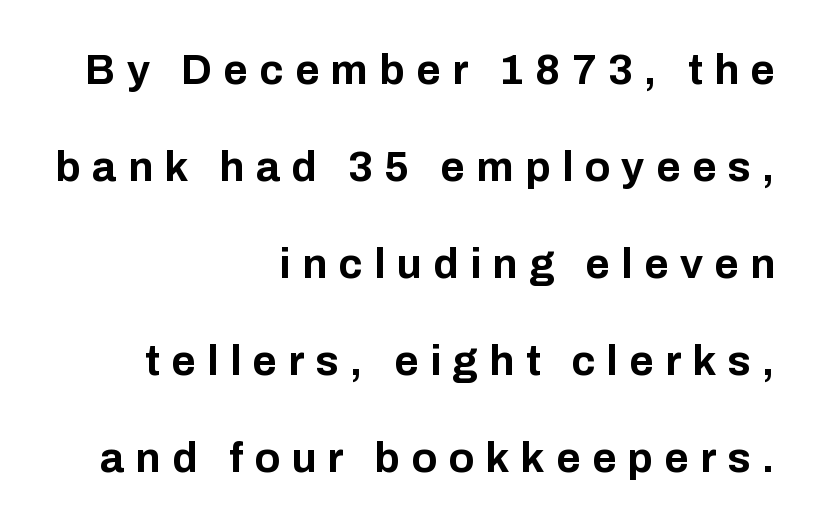
Q: Is the text bold? A: Yes.
Q: Is the text italic (slanted)? A: No, it is upright.
Q: Is the typeface a serif or a sans-serif typeface? A: Sans-serif.
Q: Is the text underlined? A: No.
Q: How is the paragraph aligned? A: Right-aligned.
Q: Is the spacing between letters normal or unusually wide? A: Unusually wide.
Q: Is the spacing between lines tight, normal or loose? A: Loose.
Q: Width (condensed, normal, or wide)? A: Normal.
Q: Stroke contrast? A: Low.
Q: x-height? A: Medium.
Q: Monospaced? A: No.
